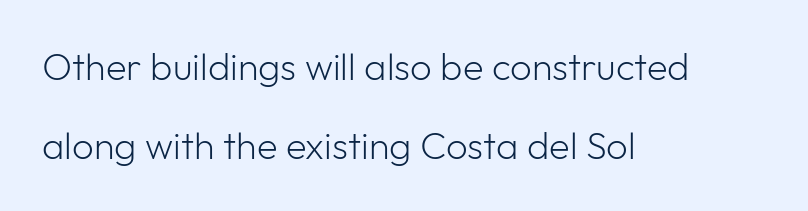
Q: Is the text bold? A: No.
Q: Is the text italic (slanted)? A: No, it is upright.
Q: Is the typeface a serif or a sans-serif typeface? A: Sans-serif.
Q: Is the text underlined? A: No.
Q: How is the paragraph aligned? A: Left-aligned.
Q: Is the spacing between letters normal or unusually wide? A: Normal.
Q: Is the spacing between lines tight, normal or loose? A: Loose.
Q: Width (condensed, normal, or wide)? A: Normal.
Q: Stroke contrast? A: Low.
Q: x-height? A: Medium.
Q: Monospaced? A: No.
